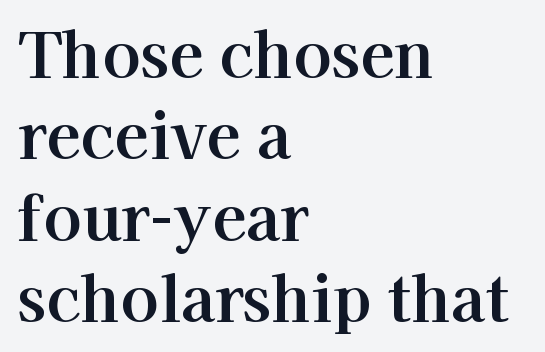
Plain, unruled lines of type. Tracking value appears to be zero — textbook default spacing. Horizontal bands of white between lines are of average thickness. Little horizontal feet cap the strokes, marking this as serif type. Does the lettering tilt? It doesn't — this is upright. Teacher's note: observe the even left margin — that is flush-left alignment.
